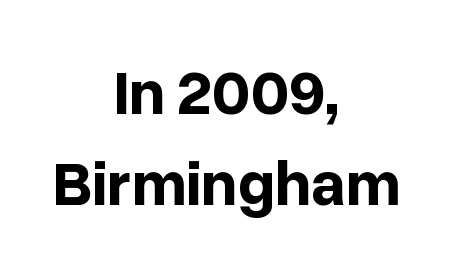
The letters carry no serifs — their stems end cleanly without finishing strokes. The rendering uses natural spacing where letterforms have individual widths. Does the weight exceed regular? Yes, all the way to bold. Tall strokes in this sample are plumb rather than angled. Spacing between characters is what you'd get straight out of the box.
